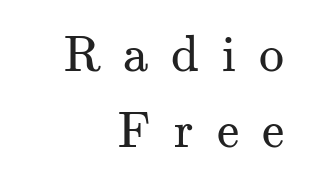
The image shows 50 px regular-weight serif type, upright; set right-aligned, normal line spacing (1.52x), unusually wide letter spacing (+0.46 em), not underlined; medium stroke contrast and a small x-height.
